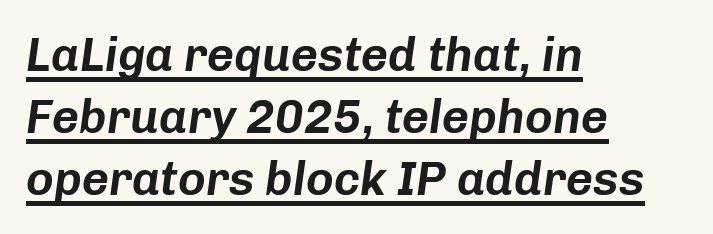
Q: Is the text italic (slanted)? A: Yes, it leans right by about 8 degrees.
Q: Is the text underlined? A: Yes.
Q: How is the paragraph aligned? A: Left-aligned.
Q: Is the spacing between letters normal or unusually wide? A: Normal.
Q: Is the spacing between lines tight, normal or loose? A: Normal.
Q: Width (condensed, normal, or wide)? A: Normal.
Q: Stroke contrast? A: Low.
Q: x-height? A: Medium.
Q: Monospaced? A: No.
